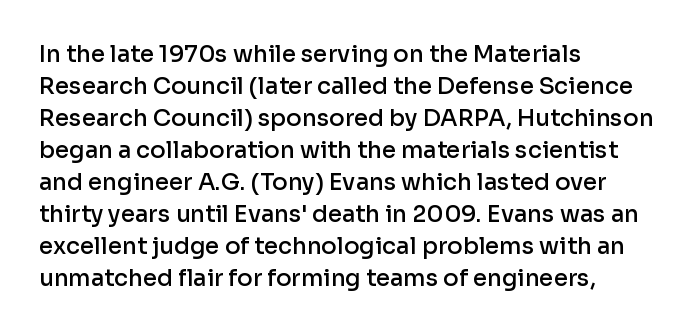
{"italic": "no", "bold": "semi", "underline": "no", "align": "left", "line_spacing": "normal", "line_spacing_ratio": 1.39, "letter_spacing": "normal", "letter_spacing_em": 0.0, "glyph_px": 23}
